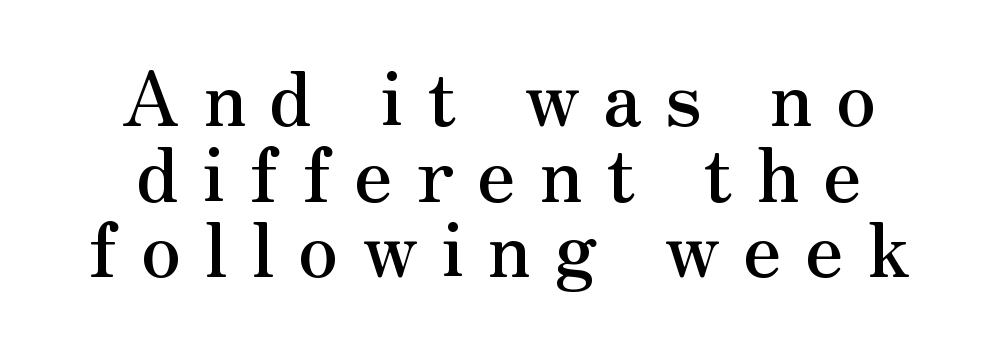
The image shows 75 px serif type, upright; set centered, tight line spacing (1.01x), unusually wide letter spacing (+0.31 em), not underlined; medium stroke contrast and a small x-height.
